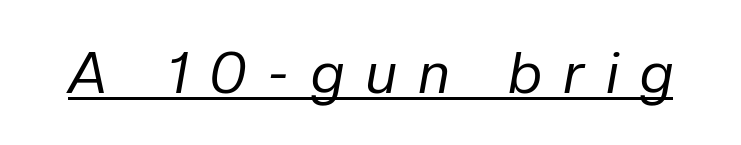
Posture: slanted. The letters look calm and open, with moderate or lighter stems. Does a line run under the words? Yes, clearly. Does extra space separate the letters? Yes, quite a lot of it. Proportional: the letters do not fall into vertical columns.
